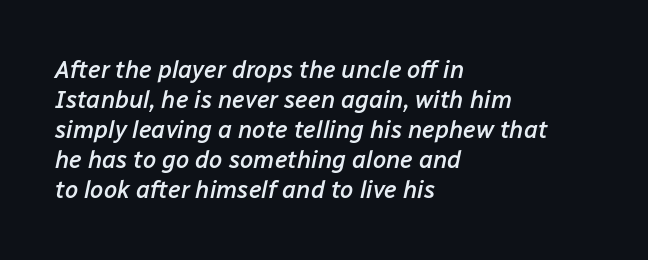
The glyphs look as if they've been sheared to an angle. Nothing unusual about the tracking: characters are spaced as the font intends. The glyphs are unaccompanied by any horizontal stroke below them. Horizontal bands of white between lines are of average thickness. Does the weight exceed regular? Yes, but only to semibold.
